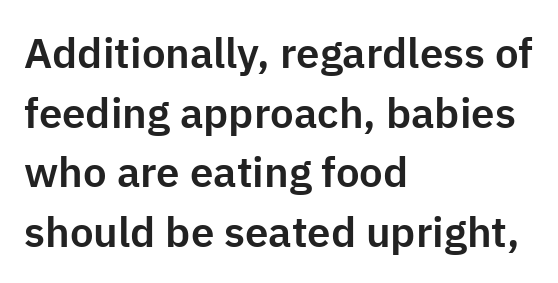
Stroke terminals: plain, sans-serif. Which margin do the lines hug? The left one — the right edge is uneven. Beneath every word, the page is bare. The passage shown is typed in a proportional face where columns would drift. Honestly, the letter spacing is just normal — you wouldn't notice it.
